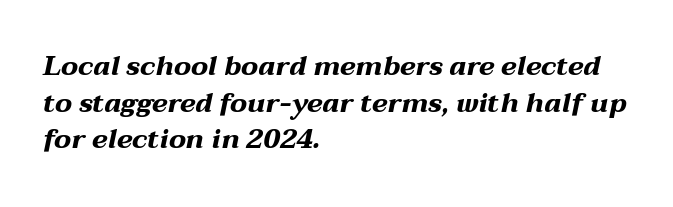
It's the slanting kind of type. Set as a true bold cut, around the 700 mark. The rendering anchors every line to the left-hand side. Descender tails drop into unmarked territory. Normally led — the rows are evenly, conventionally spaced. Here the glyphs are tracked normally, forming tight word shapes.
